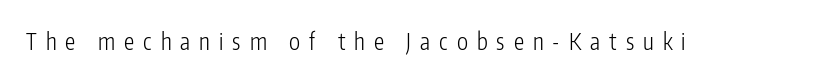
The font sits on the lighter half of the weight spectrum, regular included. Lines of text with bare space underneath. Do the letters lean? They stand straight. Display-style spreading of the glyphs; the letterfit is very open.
